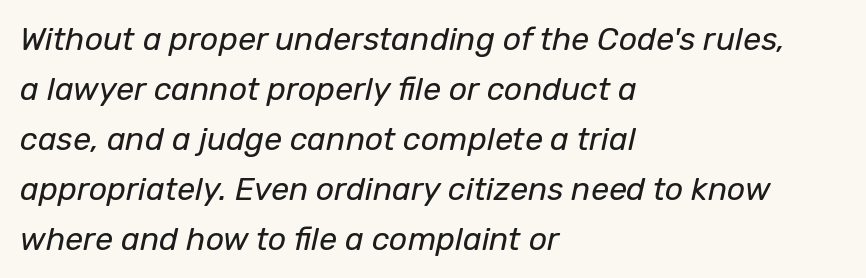
Q: Is the text bold? A: No.
Q: Is the text italic (slanted)? A: Yes, it leans right by about 12 degrees.
Q: Is the text underlined? A: No.
Q: How is the paragraph aligned? A: Left-aligned.
Q: Is the spacing between letters normal or unusually wide? A: Normal.
Q: Is the spacing between lines tight, normal or loose? A: Normal.
Q: Width (condensed, normal, or wide)? A: Normal.
Q: Stroke contrast? A: Low.
Q: x-height? A: Medium.
Q: Monospaced? A: No.
